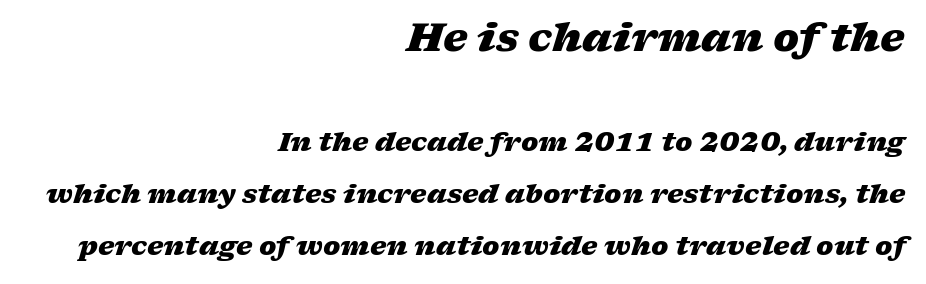
In terms of leading, this rendering errs on the spacious side. The rendering applies a slant to the glyphs. Typesetter's note: full bold, strokes at maximum text heaviness. Is this a fixed-width face? No — the glyphs have proportional, varying widths. Spacing between characters is what you'd get straight out of the box. Two sizes are in play, and the larger belongs to the first block.
